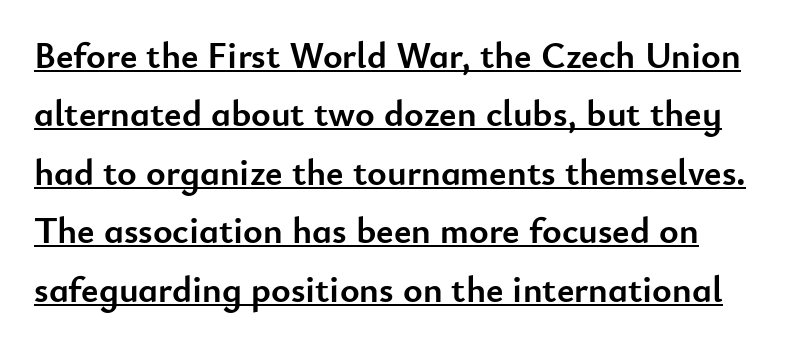
Q: Is the text bold? A: Yes.
Q: Is the text italic (slanted)? A: No, it is upright.
Q: Is the typeface a serif or a sans-serif typeface? A: Sans-serif.
Q: Is the text underlined? A: Yes.
Q: How is the paragraph aligned? A: Left-aligned.
Q: Is the spacing between letters normal or unusually wide? A: Normal.
Q: Is the spacing between lines tight, normal or loose? A: Normal.
Q: Width (condensed, normal, or wide)? A: Normal.
Q: Stroke contrast? A: Low.
Q: x-height? A: Small.
Q: Monospaced? A: No.
